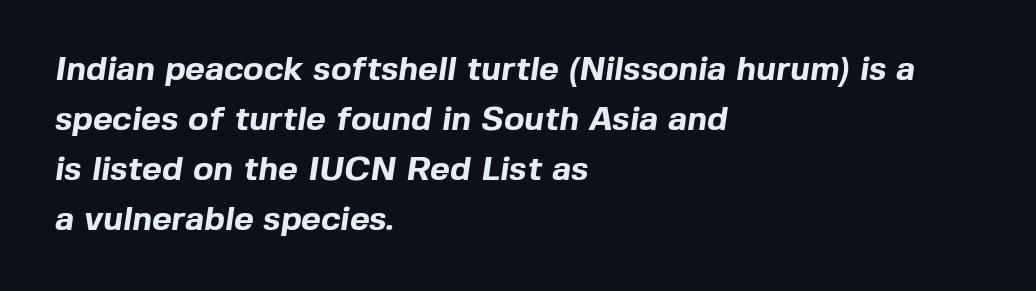
The image shows 34 px bold sans-serif type; set left-aligned, normal line spacing (1.47x), normal letter spacing, not underlined; a medium x-height.
